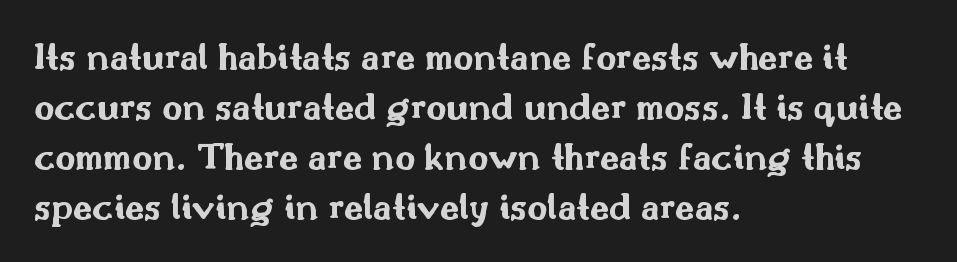
{"serif": "no", "italic": "no", "bold": "yes", "weight": "bold", "width": "wide", "stroke_contrast": "medium", "x_height": "small", "monospaced": "no", "underline": "no", "align": "left", "line_spacing": "normal", "line_spacing_ratio": 1.28, "letter_spacing": "normal", "letter_spacing_em": 0.0, "glyph_px": 39}
